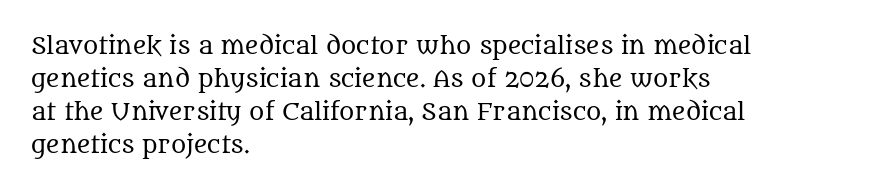
The image shows 23 px text type, upright; set left-aligned, normal line spacing (1.44x), normal letter spacing, not underlined.
